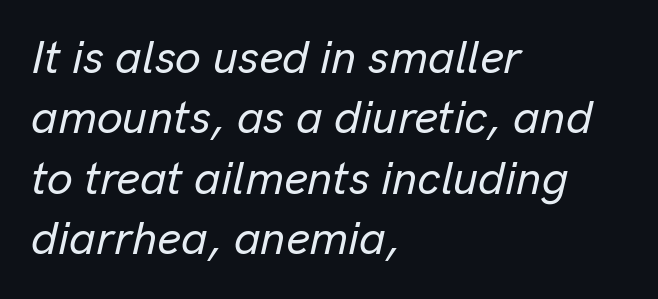
{"italic": "yes", "lean": "right", "slant_degrees": 13, "width": "normal", "stroke_contrast": "low", "x_height": "medium", "monospaced": "no", "underline": "no", "align": "left", "line_spacing": "normal", "line_spacing_ratio": 1.31, "letter_spacing": "normal", "letter_spacing_em": 0.0, "glyph_px": 46}
